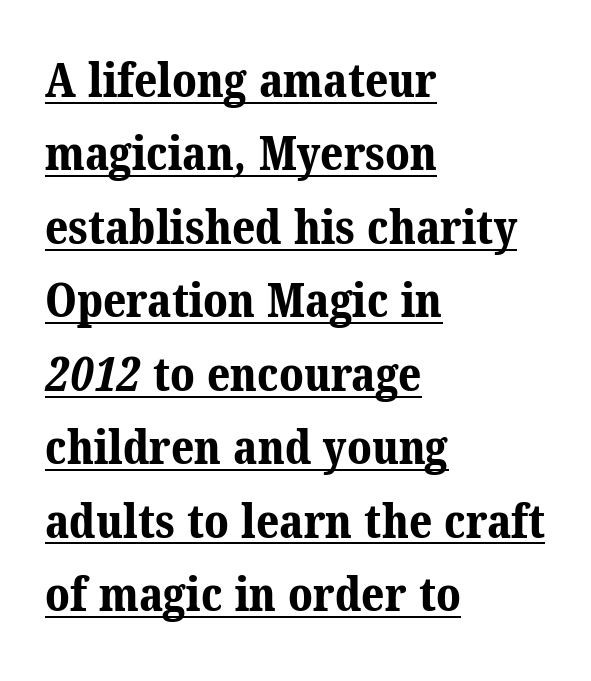
{"serif": "yes", "bold": "yes", "weight": "bold", "width": "normal", "stroke_contrast": "medium", "x_height": "medium", "monospaced": "no", "underline": "yes", "align": "left", "line_spacing": "normal", "line_spacing_ratio": 1.53, "letter_spacing": "normal", "letter_spacing_em": 0.0, "glyph_px": 48}
